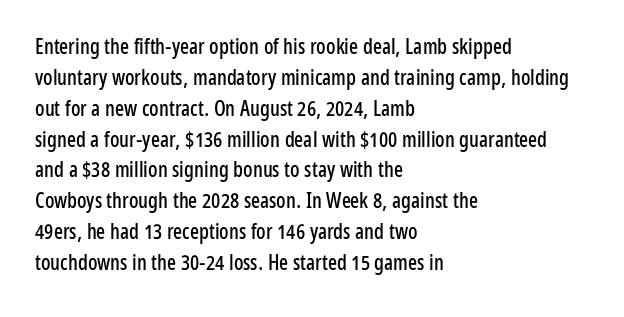
The image shows 21 px text type, upright; set left-aligned, normal line spacing (1.47x), normal letter spacing, not underlined.
